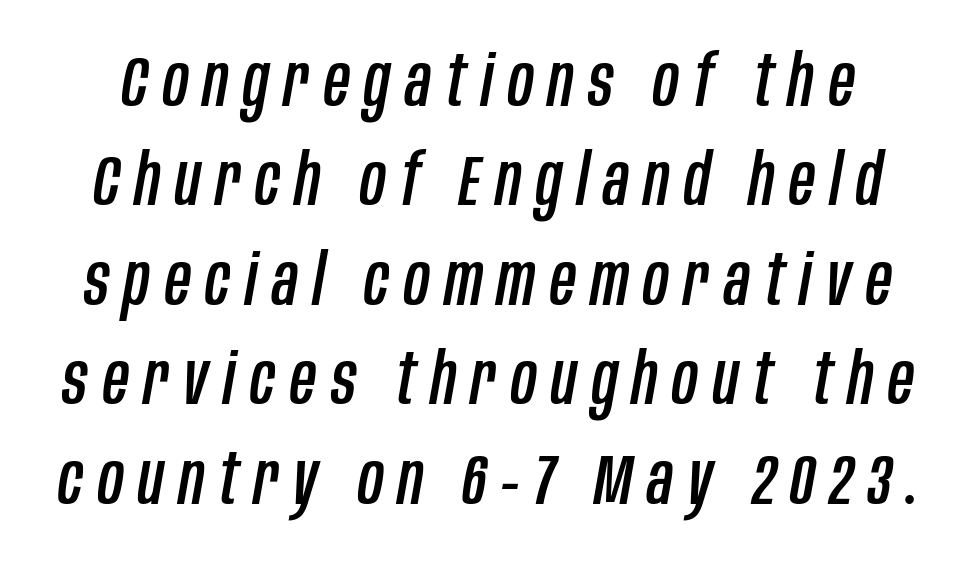
These lines sit exactly where default settings would place them. Designer's note — italics engaged. Spacing between characters has been opened up far beyond the box default. These lines are rendered in a variable-pitch font.
